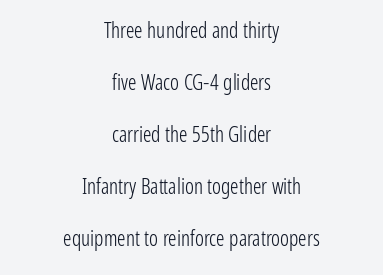
Q: Is the text bold? A: No.
Q: Is the text italic (slanted)? A: No, it is upright.
Q: Is the text underlined? A: No.
Q: How is the paragraph aligned? A: Centered.
Q: Is the spacing between letters normal or unusually wide? A: Normal.
Q: Is the spacing between lines tight, normal or loose? A: Loose.
